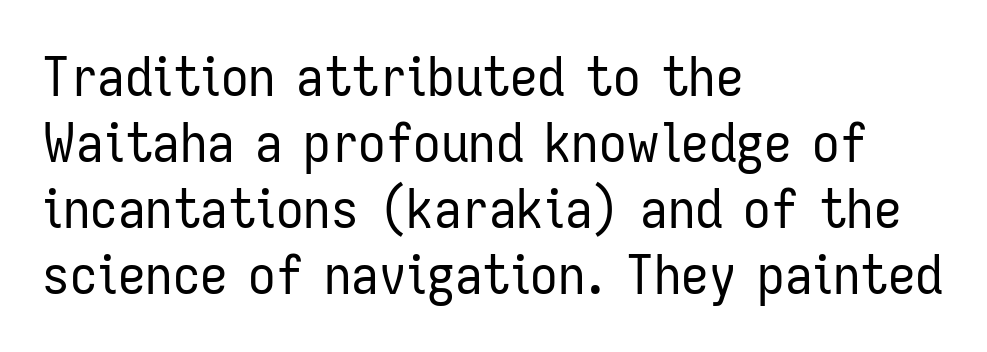
The paragraph has a hard left edge and a soft right edge. How are the letters spaced? Ordinarily, with no added tracking. Heft: none added — not bold. No italicization has been applied; the sample stays upright. What kind of face is this? One without serifs — a sans. The passage shown is typed in a proportional face where columns would drift.
